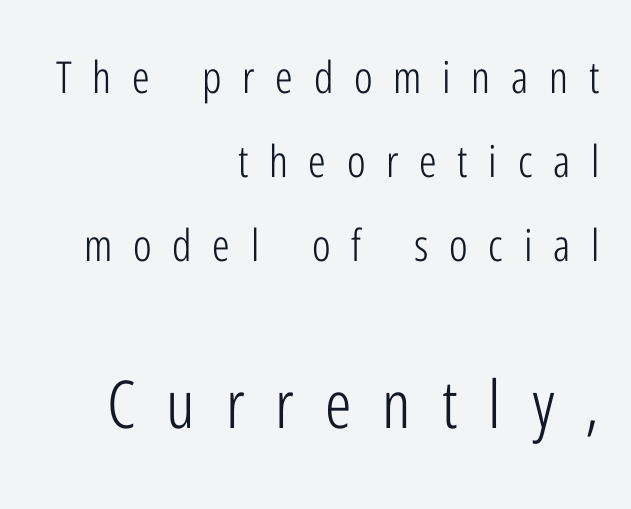
Q: Is the text bold? A: No.
Q: Is the text italic (slanted)? A: No, it is upright.
Q: Is the typeface a serif or a sans-serif typeface? A: Sans-serif.
Q: Is the text underlined? A: No.
Q: How is the paragraph aligned? A: Right-aligned.
Q: Is the spacing between letters normal or unusually wide? A: Unusually wide.
Q: Is the spacing between lines tight, normal or loose? A: Loose.
Q: Which block of text is set in a larger size, the first (top) or the second (bottom)? A: The second (bottom) one.
Q: Width (condensed, normal, or wide)? A: Condensed.
Q: Stroke contrast? A: Low.
Q: x-height? A: Medium.
Q: Monospaced? A: No.
